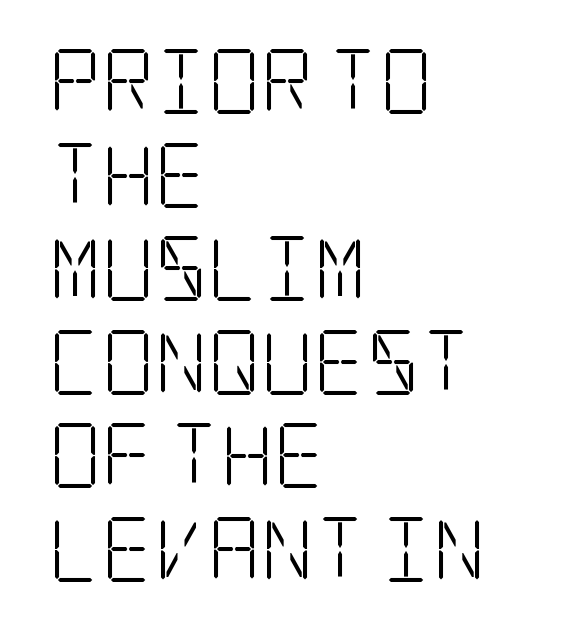
{"serif": "yes", "italic": "no", "bold": "no", "weight": "light", "width": "condensed", "stroke_contrast": "low", "x_height": "large", "underline": "no", "align": "left", "line_spacing": "normal", "line_spacing_ratio": 1.44, "letter_spacing": "normal", "letter_spacing_em": 0.0, "glyph_px": 65}
